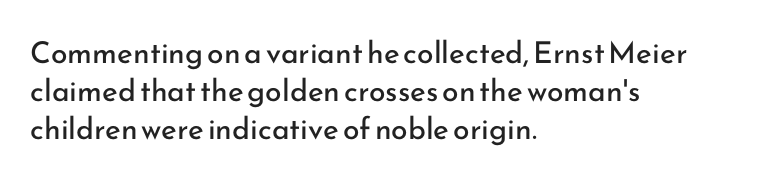
The image shows 30 px regular-weight sans-serif type, upright; set left-aligned, normal line spacing (1.26x), normal letter spacing, not underlined; low stroke contrast and a small x-height.
